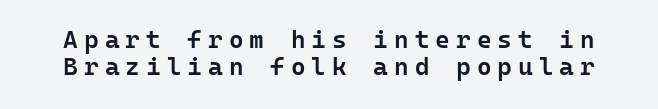
{"italic": "no", "bold": "semi", "underline": "no", "line_spacing": "tight", "line_spacing_ratio": 1.07, "letter_spacing": "wide", "letter_spacing_em": 0.24, "glyph_px": 25}
